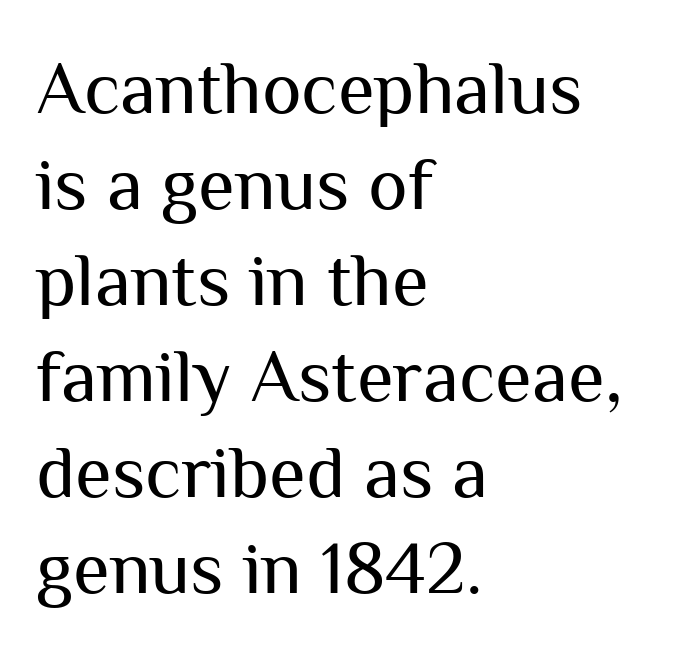
The image shows 75 px regular-weight sans-serif type, upright; set left-aligned, normal line spacing (1.28x), normal letter spacing, not underlined; medium stroke contrast and a medium x-height.
